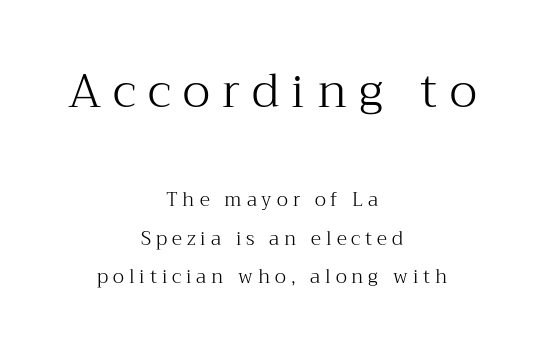
{"serif": "yes", "italic": "no", "bold": "no", "weight": "light", "width": "normal", "stroke_contrast": "medium", "x_height": "medium", "monospaced": "no", "underline": "no", "align": "center", "line_spacing": "loose", "line_spacing_ratio": 2.03, "letter_spacing": "wide", "letter_spacing_em": 0.26, "larger_block": "first", "size_ratio": 2.47, "glyph_px": 47}
